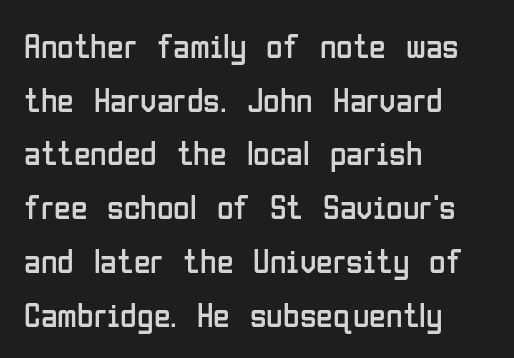
The image shows 34 px regular-weight, condensed sans-serif type, upright; set left-aligned, normal line spacing (1.58x), normal letter spacing, not underlined; low stroke contrast and a medium x-height.
